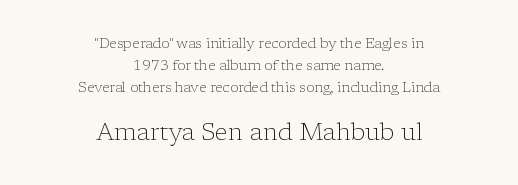
The image shows 24 px text type, upright; set centered, normal line spacing (1.57x), normal letter spacing, not underlined; the second (bottom) block is 1.71x larger.
